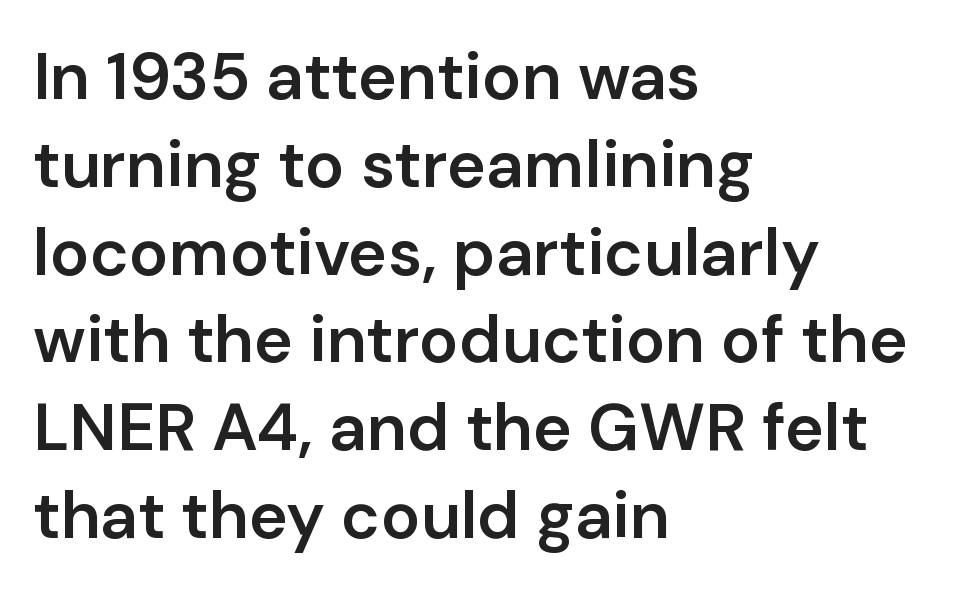
The image shows 66 px semibold sans-serif type, upright; set left-aligned, normal line spacing (1.33x), normal letter spacing, not underlined; low stroke contrast and a medium x-height.
